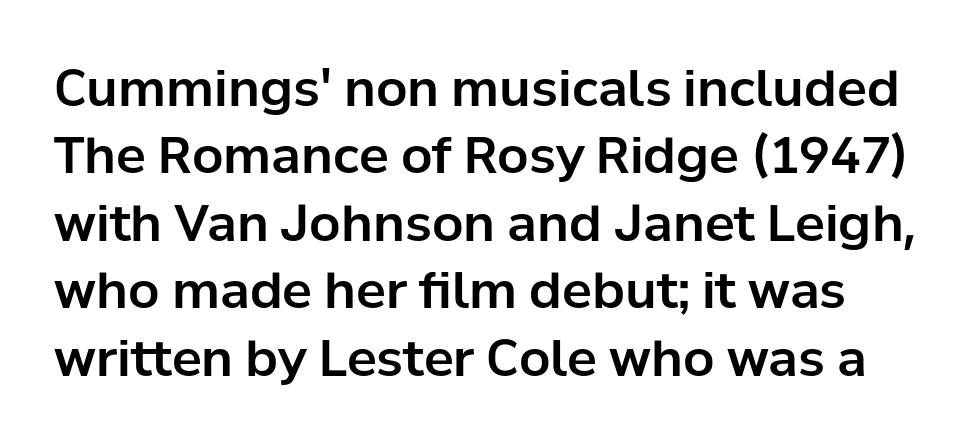
The image shows 50 px sans-serif type, upright; set normal line spacing (1.35x), normal letter spacing, not underlined; low stroke contrast and a medium x-height.
